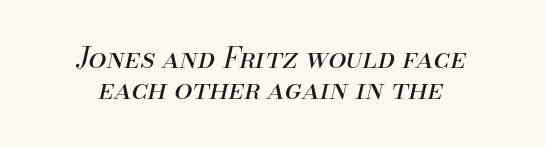
{"italic": "yes", "lean": "right", "slant_degrees": 13, "bold": "no", "weight": "regular", "width": "normal", "stroke_contrast": "medium", "x_height": "small", "monospaced": "no", "underline": "no", "align": "center", "line_spacing": "tight", "line_spacing_ratio": 1.08, "letter_spacing": "normal", "letter_spacing_em": 0.0, "glyph_px": 29}
